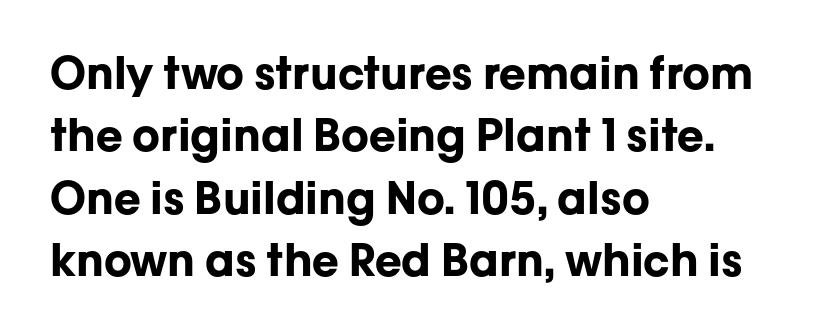
Q: Is the text bold? A: Yes.
Q: Is the text italic (slanted)? A: No, it is upright.
Q: Is the typeface a serif or a sans-serif typeface? A: Sans-serif.
Q: Is the text underlined? A: No.
Q: How is the paragraph aligned? A: Left-aligned.
Q: Is the spacing between letters normal or unusually wide? A: Normal.
Q: Is the spacing between lines tight, normal or loose? A: Normal.
Q: Width (condensed, normal, or wide)? A: Normal.
Q: Stroke contrast? A: Low.
Q: x-height? A: Medium.
Q: Monospaced? A: No.
